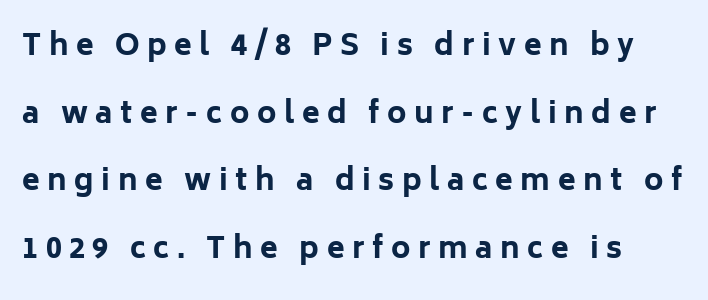
{"serif": "no", "italic": "no", "bold": "yes", "weight": "bold", "width": "normal", "stroke_contrast": "low", "x_height": "medium", "monospaced": "no", "underline": "no", "line_spacing": "loose", "line_spacing_ratio": 2.33, "letter_spacing": "wide", "letter_spacing_em": 0.26, "glyph_px": 29}
